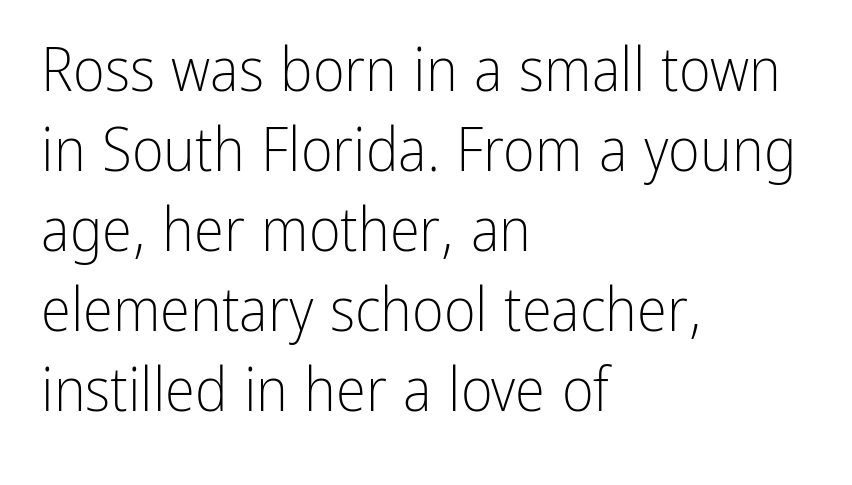
{"serif": "no", "italic": "no", "bold": "no", "weight": "light", "width": "condensed", "stroke_contrast": "low", "x_height": "medium", "monospaced": "no", "underline": "no", "align": "left", "line_spacing": "normal", "line_spacing_ratio": 1.31, "letter_spacing": "normal", "letter_spacing_em": 0.0, "glyph_px": 61}
